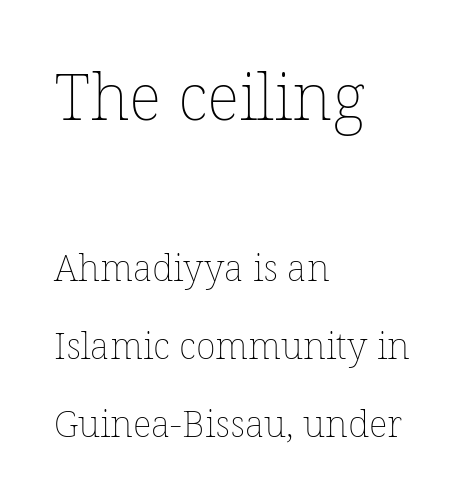
Q: Is the text bold? A: No.
Q: Is the text italic (slanted)? A: No, it is upright.
Q: Is the text underlined? A: No.
Q: How is the paragraph aligned? A: Left-aligned.
Q: Is the spacing between letters normal or unusually wide? A: Normal.
Q: Is the spacing between lines tight, normal or loose? A: Loose.
Q: Which block of text is set in a larger size, the first (top) or the second (bottom)? A: The first (top) one.
Q: Width (condensed, normal, or wide)? A: Normal.
Q: Stroke contrast? A: Low.
Q: x-height? A: Medium.
Q: Monospaced? A: No.
